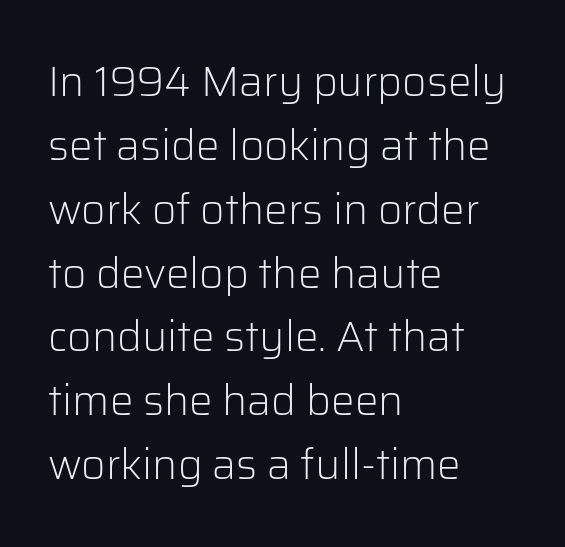
{"serif": "no", "italic": "no", "bold": "no", "weight": "light", "width": "normal", "stroke_contrast": "low", "x_height": "medium", "monospaced": "no", "underline": "no", "align": "left", "line_spacing": "normal", "line_spacing_ratio": 1.52, "letter_spacing": "normal", "letter_spacing_em": 0.0, "glyph_px": 42}
